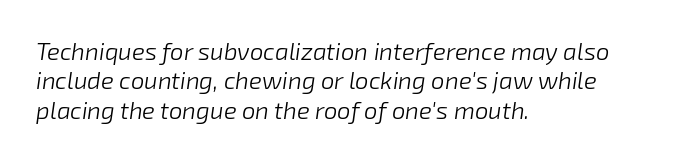
The image shows 24 px text type, italic (leaning right); set left-aligned, line spacing 1.22x, normal letter spacing, not underlined.
